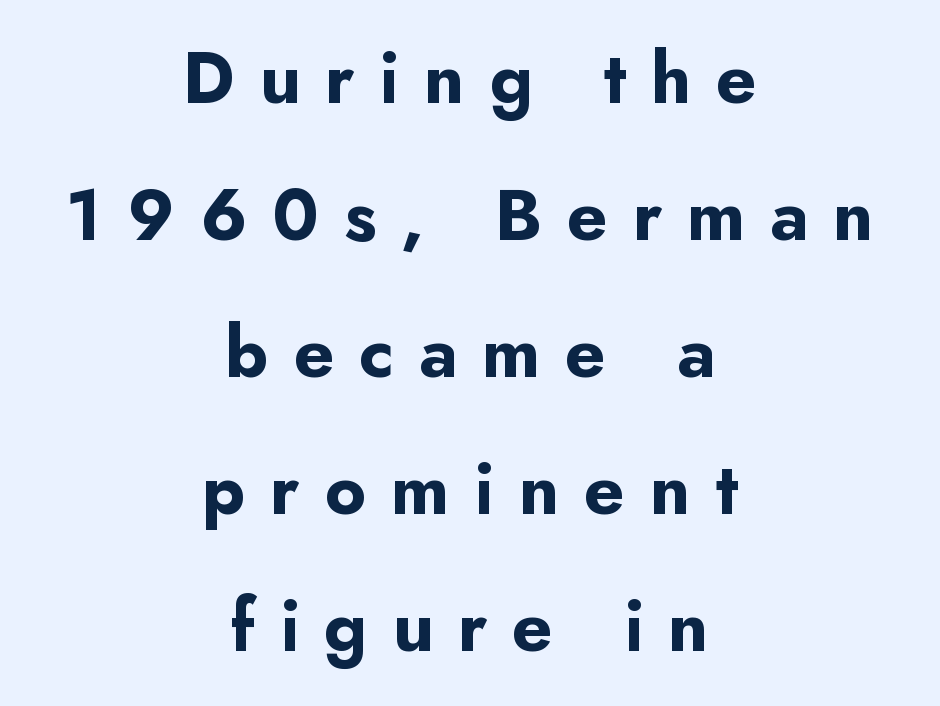
Italic: no, the glyphs are upright roman. This rendering widens character spacing well past its baseline value. The space directly below the letters is spotless. Nope, no serifs anywhere on these letters. Notice how thick the strokes are: this is what a full bold looks like.
